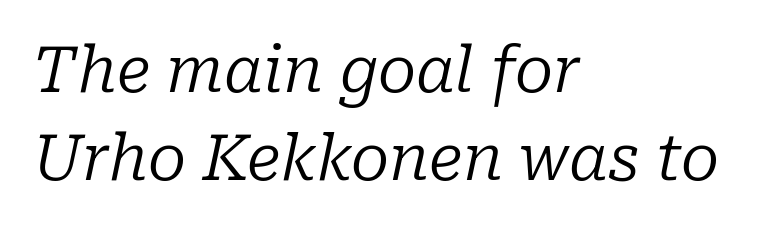
{"serif": "yes", "italic": "yes", "lean": "right", "slant_degrees": 10, "bold": "no", "weight": "regular", "width": "normal", "stroke_contrast": "low", "x_height": "medium", "monospaced": "no", "underline": "no", "align": "left", "line_spacing": "normal", "line_spacing_ratio": 1.4, "letter_spacing": "normal", "letter_spacing_em": 0.0, "glyph_px": 63}
